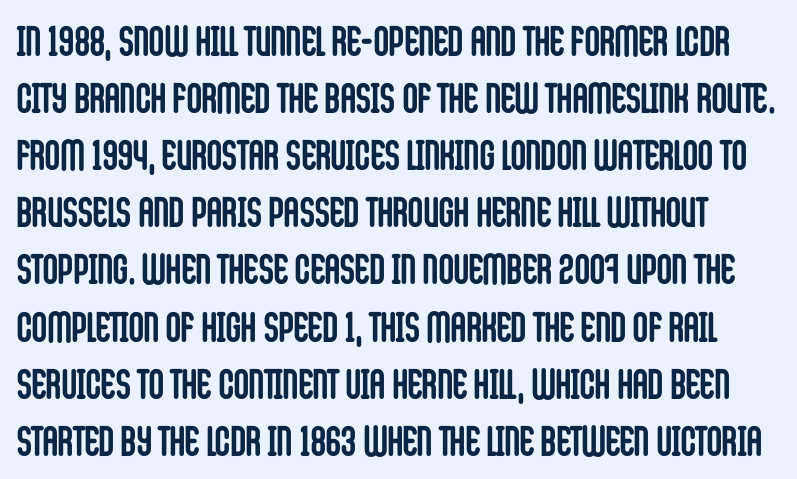
In terms of letterform style, serifs are entirely absent. Looks like regular typesetting: each glyph gets only the width it needs. Characters remain perfectly vertical along every line. The rendering uses a moderate line-height, typical for paragraphs.
